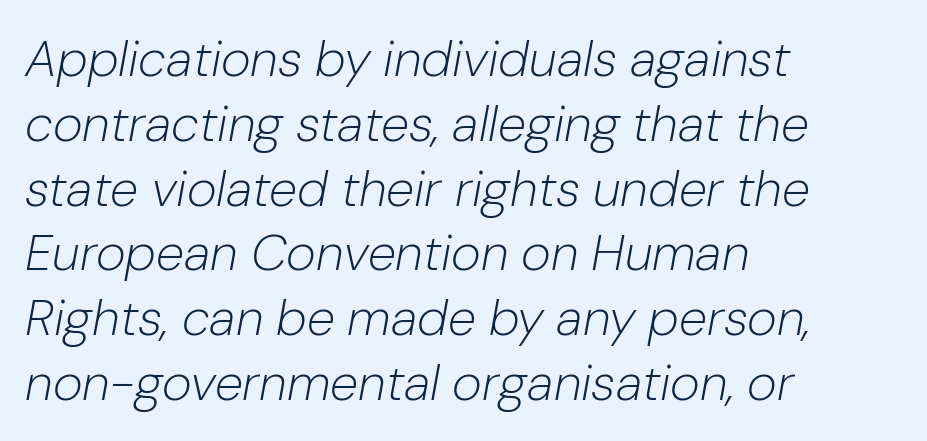
Q: Is the text bold? A: No.
Q: Is the text italic (slanted)? A: Yes, it leans right by about 10 degrees.
Q: Is the text underlined? A: No.
Q: How is the paragraph aligned? A: Left-aligned.
Q: Is the spacing between letters normal or unusually wide? A: Normal.
Q: Is the spacing between lines tight, normal or loose? A: Normal.
Q: Width (condensed, normal, or wide)? A: Normal.
Q: Stroke contrast? A: Low.
Q: x-height? A: Medium.
Q: Monospaced? A: No.
